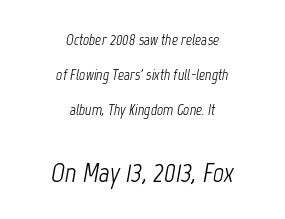
Q: Is the text bold? A: No.
Q: Is the text italic (slanted)? A: Yes, it leans right by about 12 degrees.
Q: Is the text underlined? A: No.
Q: How is the paragraph aligned? A: Centered.
Q: Is the spacing between letters normal or unusually wide? A: Normal.
Q: Is the spacing between lines tight, normal or loose? A: Loose.
Q: Which block of text is set in a larger size, the first (top) or the second (bottom)? A: The second (bottom) one.
